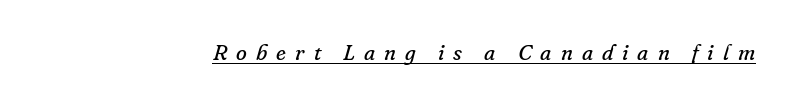
{"italic": "yes", "lean": "right", "slant_degrees": 16, "bold": "no", "underline": "yes", "letter_spacing": "wide", "letter_spacing_em": 0.41, "glyph_px": 22}
